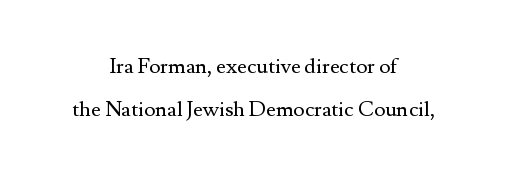
{"italic": "no", "bold": "no", "underline": "no", "align": "center", "line_spacing": "loose", "line_spacing_ratio": 2.04, "letter_spacing": "normal", "letter_spacing_em": 0.0, "glyph_px": 21}
